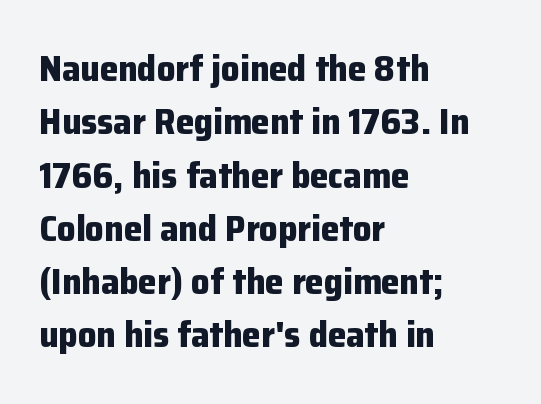
The image shows 37 px bold sans-serif type, upright; set left-aligned, normal line spacing (1.44x), normal letter spacing, not underlined; low stroke contrast and a medium x-height.
